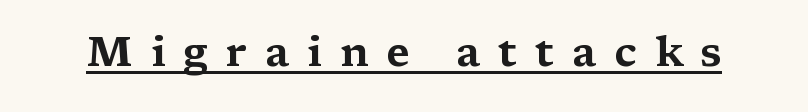
Nope, not italic — everything's standing straight. Unlike a clean sans, this face finishes its strokes with serifs. The passage shown is underscored from start to finish. Think of a printed novel: that variable character pitch is what you see here.
